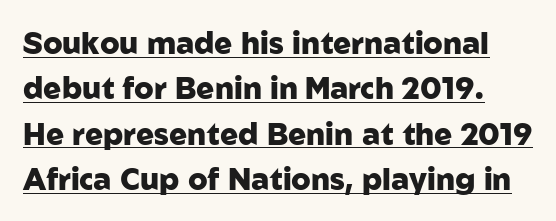
The image shows 30 px heavy sans-serif type, upright; set normal line spacing (1.51x), normal letter spacing, underlined; low stroke contrast and a medium x-height.
